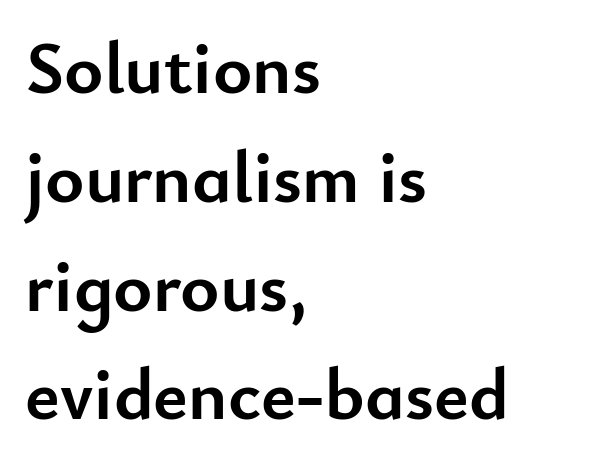
{"serif": "no", "italic": "no", "bold": "yes", "weight": "semibold", "width": "normal", "stroke_contrast": "low", "x_height": "small", "monospaced": "no", "underline": "no", "align": "left", "line_spacing": "normal", "line_spacing_ratio": 1.47, "letter_spacing": "normal", "letter_spacing_em": 0.0, "glyph_px": 74}
